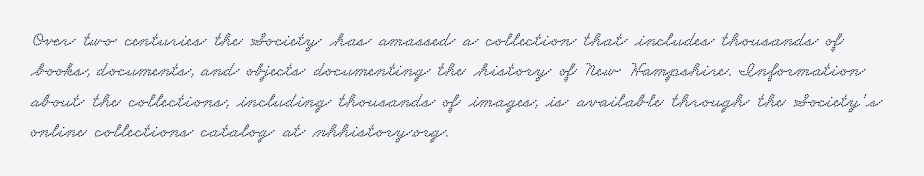
The image shows 21 px text type; set left-aligned, normal line spacing (1.45x), normal letter spacing, not underlined.
